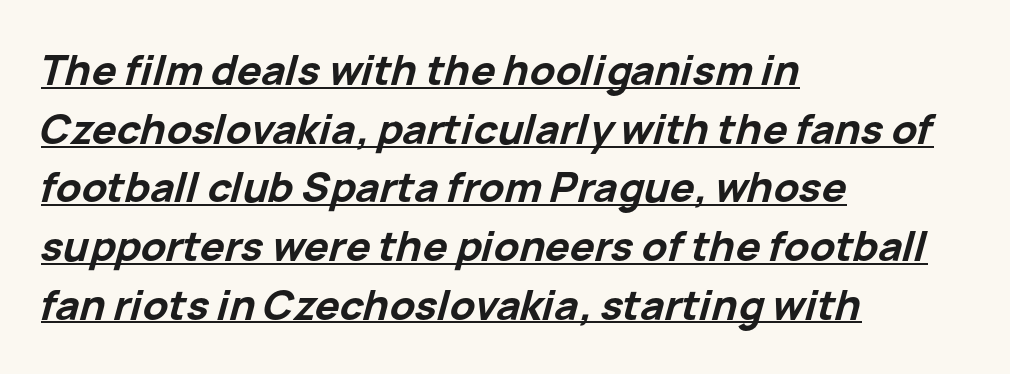
Q: Is the text bold? A: Yes.
Q: Is the text italic (slanted)? A: Yes, it leans right by about 15 degrees.
Q: Is the text underlined? A: Yes.
Q: How is the paragraph aligned? A: Left-aligned.
Q: Is the spacing between letters normal or unusually wide? A: Normal.
Q: Is the spacing between lines tight, normal or loose? A: Normal.
Q: Width (condensed, normal, or wide)? A: Normal.
Q: Stroke contrast? A: Low.
Q: x-height? A: Medium.
Q: Monospaced? A: No.
